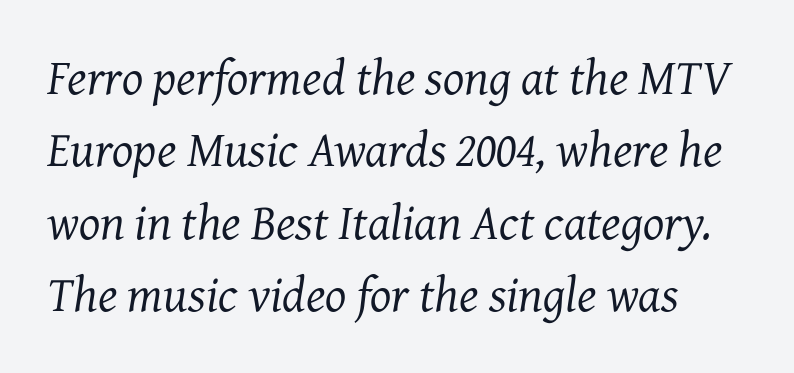
The image shows 50 px regular-weight serif type, italic (leaning right); set normal line spacing (1.45x), normal letter spacing, not underlined; medium stroke contrast and a medium x-height.
